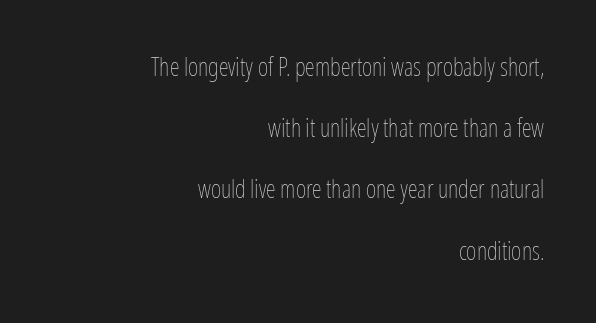
{"italic": "no", "bold": "no", "underline": "no", "align": "right", "line_spacing": "loose", "line_spacing_ratio": 2.45, "letter_spacing": "normal", "letter_spacing_em": 0.0, "glyph_px": 25}
